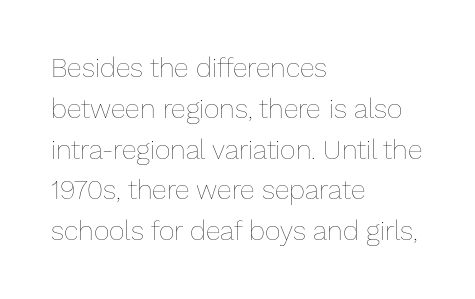
The image shows 27 px text type, upright; set left-aligned, normal line spacing (1.51x), normal letter spacing, not underlined.
